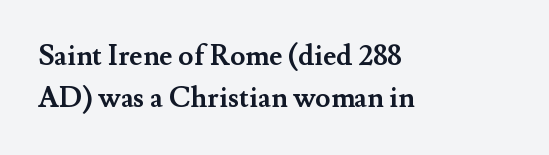
{"serif": "yes", "italic": "no", "bold": "yes", "weight": "semibold", "width": "normal", "stroke_contrast": "medium", "x_height": "small", "monospaced": "no", "underline": "no", "align": "left", "line_spacing": "normal", "line_spacing_ratio": 1.5, "letter_spacing": "normal", "letter_spacing_em": 0.0, "glyph_px": 28}
